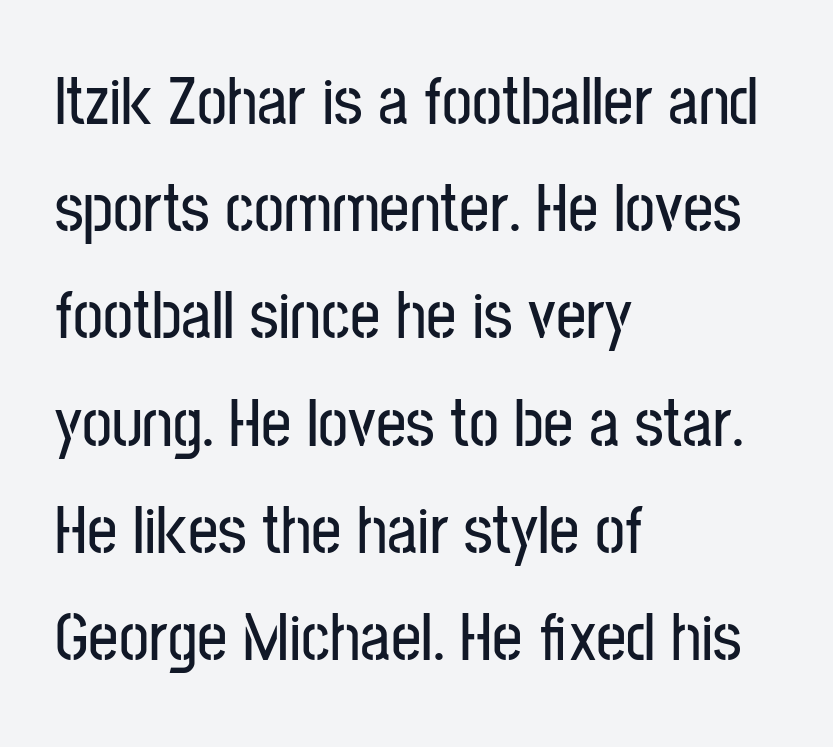
Q: Is the text italic (slanted)? A: No, it is upright.
Q: Is the typeface a serif or a sans-serif typeface? A: Sans-serif.
Q: Is the text underlined? A: No.
Q: How is the paragraph aligned? A: Left-aligned.
Q: Is the spacing between letters normal or unusually wide? A: Normal.
Q: Is the spacing between lines tight, normal or loose? A: Normal.
Q: Width (condensed, normal, or wide)? A: Condensed.
Q: Stroke contrast? A: Low.
Q: x-height? A: Medium.
Q: Monospaced? A: No.
